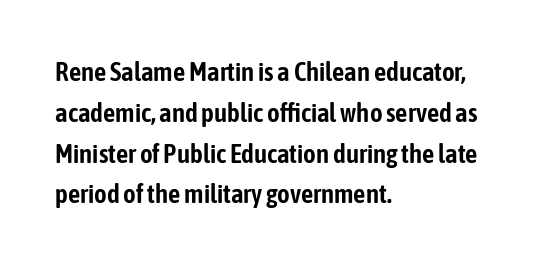
The image shows 27 px text type, upright; set left-aligned, normal line spacing (1.51x), normal letter spacing, not underlined.
